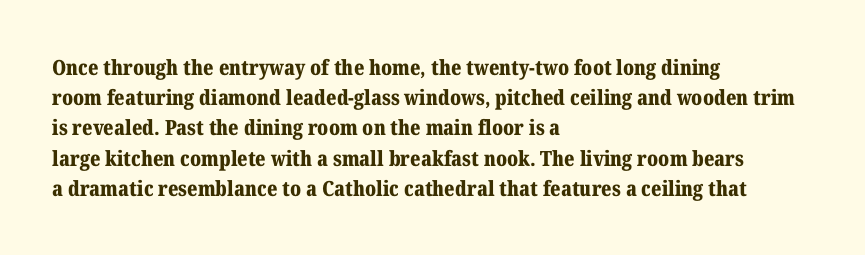
{"italic": "no", "bold": "yes", "underline": "no", "align": "left", "line_spacing": "normal", "line_spacing_ratio": 1.44, "letter_spacing": "normal", "letter_spacing_em": 0.0, "glyph_px": 21}
